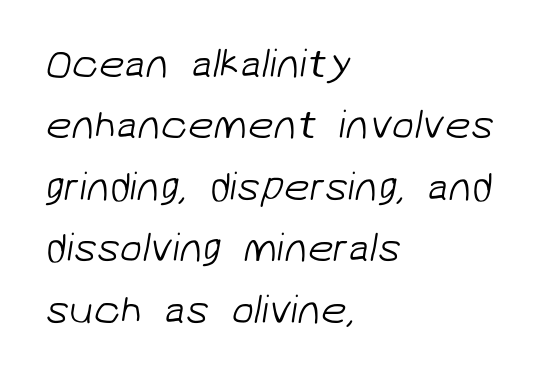
Q: Is the text bold? A: No.
Q: Is the typeface a serif or a sans-serif typeface? A: Sans-serif.
Q: Is the text underlined? A: No.
Q: How is the paragraph aligned? A: Left-aligned.
Q: Is the spacing between letters normal or unusually wide? A: Normal.
Q: Is the spacing between lines tight, normal or loose? A: Normal.
Q: Width (condensed, normal, or wide)? A: Normal.
Q: Stroke contrast? A: Low.
Q: x-height? A: Medium.
Q: Monospaced? A: No.
